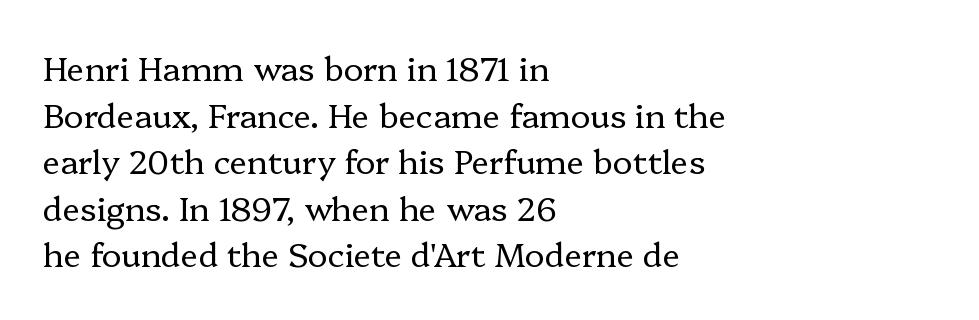
Q: Is the text bold? A: No.
Q: Is the text italic (slanted)? A: No, it is upright.
Q: Is the typeface a serif or a sans-serif typeface? A: Serif.
Q: Is the text underlined? A: No.
Q: How is the paragraph aligned? A: Left-aligned.
Q: Is the spacing between letters normal or unusually wide? A: Normal.
Q: Is the spacing between lines tight, normal or loose? A: Normal.
Q: Width (condensed, normal, or wide)? A: Normal.
Q: Stroke contrast? A: Low.
Q: x-height? A: Medium.
Q: Monospaced? A: No.
